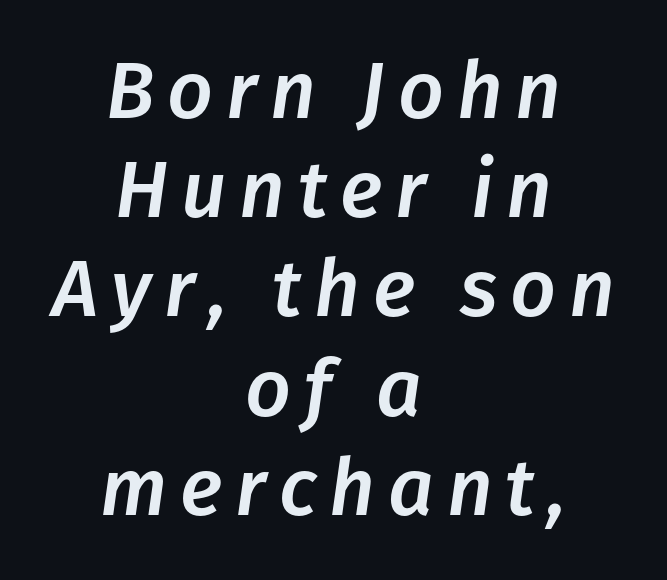
Q: Is the text italic (slanted)? A: Yes, it leans right by about 8 degrees.
Q: Is the text underlined? A: No.
Q: How is the paragraph aligned? A: Centered.
Q: Width (condensed, normal, or wide)? A: Normal.
Q: Stroke contrast? A: Low.
Q: x-height? A: Medium.
Q: Monospaced? A: No.
